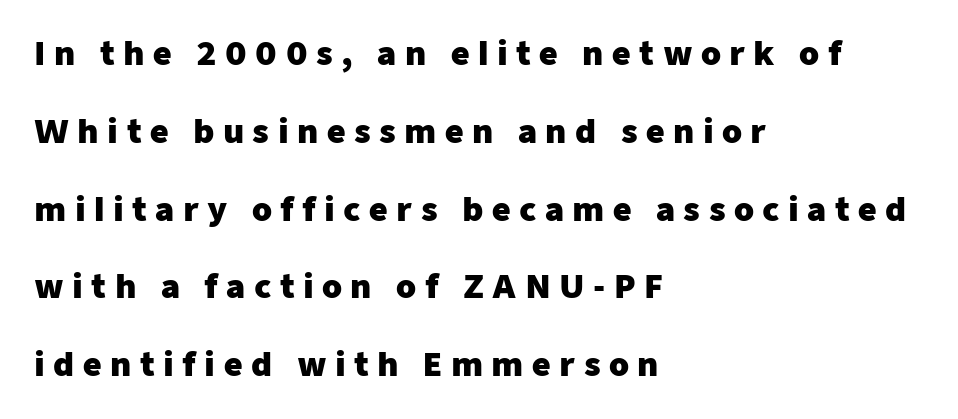
The image shows 32 px heavy sans-serif type, upright; set left-aligned, loose line spacing (2.43x), unusually wide letter spacing (+0.26 em), not underlined; low stroke contrast and a medium x-height.
